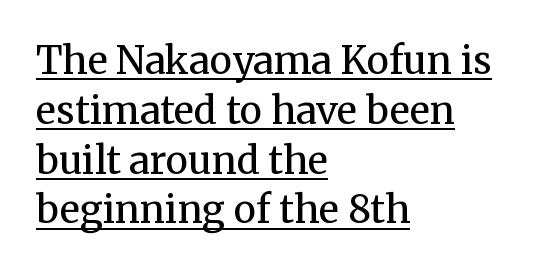
Q: Is the text bold? A: No.
Q: Is the text italic (slanted)? A: No, it is upright.
Q: Is the typeface a serif or a sans-serif typeface? A: Serif.
Q: Is the text underlined? A: Yes.
Q: How is the paragraph aligned? A: Left-aligned.
Q: Is the spacing between letters normal or unusually wide? A: Normal.
Q: Is the spacing between lines tight, normal or loose? A: Normal.
Q: Width (condensed, normal, or wide)? A: Normal.
Q: Stroke contrast? A: Medium.
Q: x-height? A: Medium.
Q: Monospaced? A: No.
